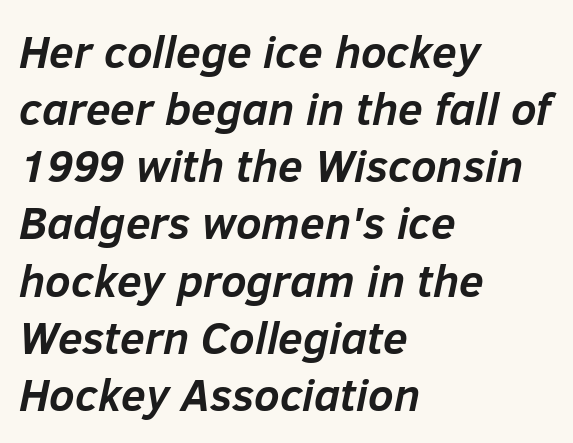
Q: Is the text bold? A: Yes.
Q: Is the text italic (slanted)? A: Yes, it leans right by about 12 degrees.
Q: Is the text underlined? A: No.
Q: How is the paragraph aligned? A: Left-aligned.
Q: Is the spacing between letters normal or unusually wide? A: Normal.
Q: Is the spacing between lines tight, normal or loose? A: Normal.
Q: Width (condensed, normal, or wide)? A: Normal.
Q: Stroke contrast? A: Low.
Q: x-height? A: Medium.
Q: Monospaced? A: No.
